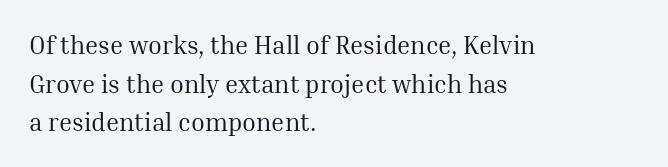
The image shows 25 px text type, upright; set left-aligned, normal line spacing (1.55x), normal letter spacing, not underlined.
